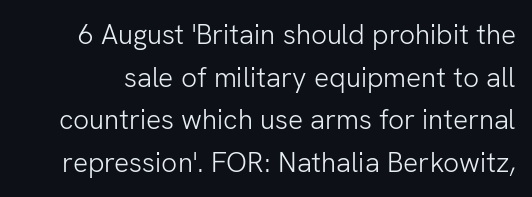
Q: Is the text bold? A: No.
Q: Is the text italic (slanted)? A: No, it is upright.
Q: Is the typeface a serif or a sans-serif typeface? A: Sans-serif.
Q: Is the text underlined? A: No.
Q: Is the spacing between letters normal or unusually wide? A: Normal.
Q: Is the spacing between lines tight, normal or loose? A: Normal.
Q: Width (condensed, normal, or wide)? A: Normal.
Q: Stroke contrast? A: Low.
Q: x-height? A: Medium.
Q: Monospaced? A: No.
